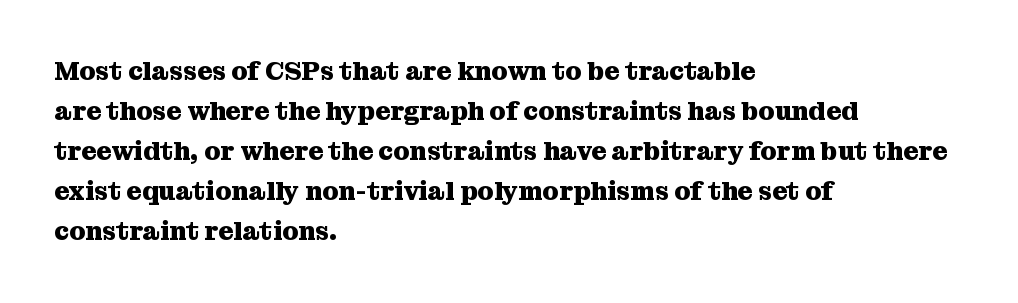
The letterforms sit shoulder to shoulder at normal distance. If you measured baseline to baseline, you'd find a middling distance. The specimen omits any rule beneath the text block's lines. These lines stack with their left ends in a neat column.
